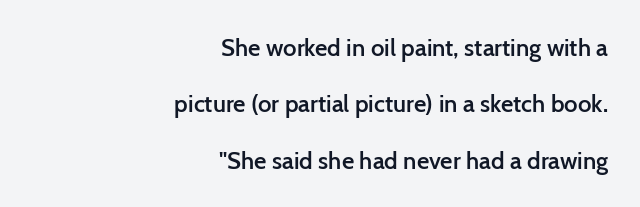
Line spacing here is loose. Strokes here are thickened, but only to semibold level. The lettering stays uniformly vertical, giving the passage a roman look. A student would call this right alignment; a typographer would say flush right, rag left. The rendering keeps characters at their native spacing. Descenders are the only things crossing below the line.
